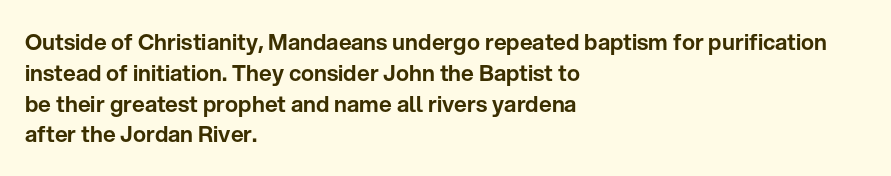
The image shows 22 px text type, upright; set left-aligned, normal line spacing (1.4x), normal letter spacing, not underlined.
